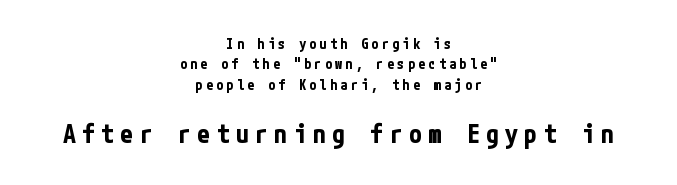
A student would notice the bottom passage is typeset larger than what precedes it. No word sits above an underline. Compared with typical paragraphs, the rows here are spaced about the same. In terms of posture, this sample is upright.
